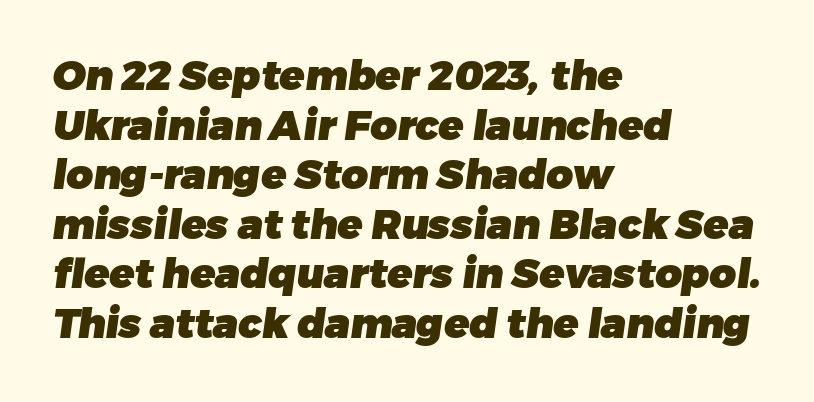
The image shows 41 px heavy sans-serif type; set left-aligned, line spacing 1.21x, normal letter spacing, not underlined; low stroke contrast and a medium x-height.
